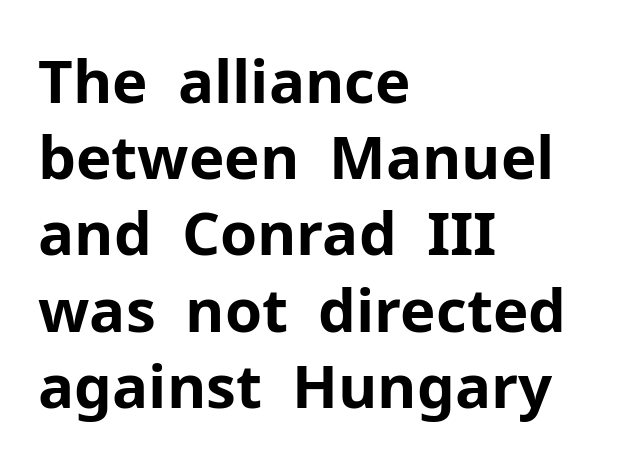
Interline gaps are of average width in this sample. Ordinary non-slanted type is in use. How heavy is the stroke? Heavy — this is a bold. A bare baseline throughout the passage. Compared with typical body copy, the letter spacing here is the same.
